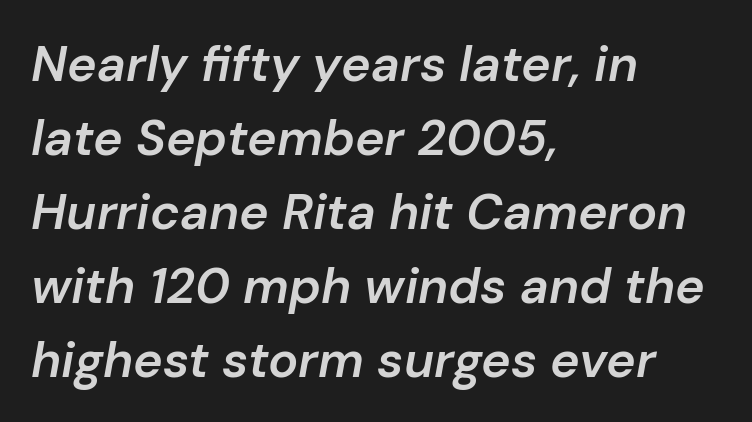
The image shows 50 px semibold type, italic (leaning right); set left-aligned, normal line spacing (1.48x), normal letter spacing, not underlined; low stroke contrast and a medium x-height.
